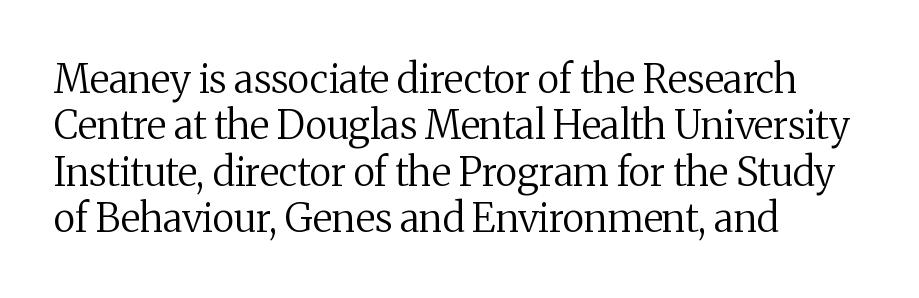
Q: Is the text bold? A: No.
Q: Is the text italic (slanted)? A: No, it is upright.
Q: Is the typeface a serif or a sans-serif typeface? A: Serif.
Q: Is the text underlined? A: No.
Q: How is the paragraph aligned? A: Left-aligned.
Q: Is the spacing between letters normal or unusually wide? A: Normal.
Q: Width (condensed, normal, or wide)? A: Normal.
Q: Stroke contrast? A: Medium.
Q: x-height? A: Medium.
Q: Monospaced? A: No.
